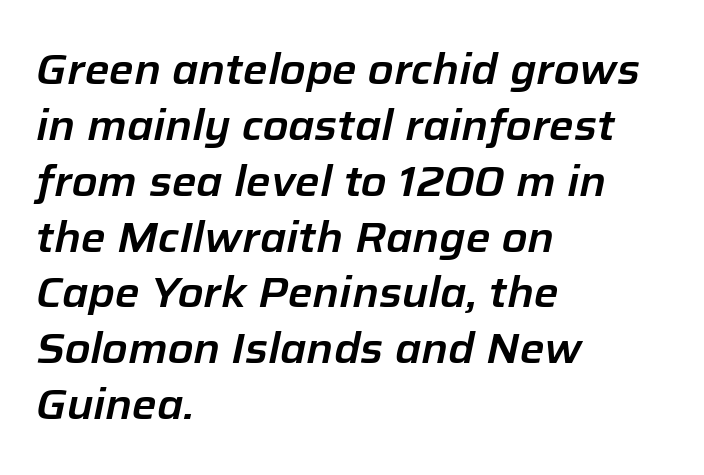
Q: Is the text italic (slanted)? A: Yes, it leans right by about 12 degrees.
Q: Is the text underlined? A: No.
Q: How is the paragraph aligned? A: Left-aligned.
Q: Is the spacing between letters normal or unusually wide? A: Normal.
Q: Is the spacing between lines tight, normal or loose? A: Normal.
Q: Width (condensed, normal, or wide)? A: Normal.
Q: Stroke contrast? A: Low.
Q: x-height? A: Medium.
Q: Monospaced? A: No.
